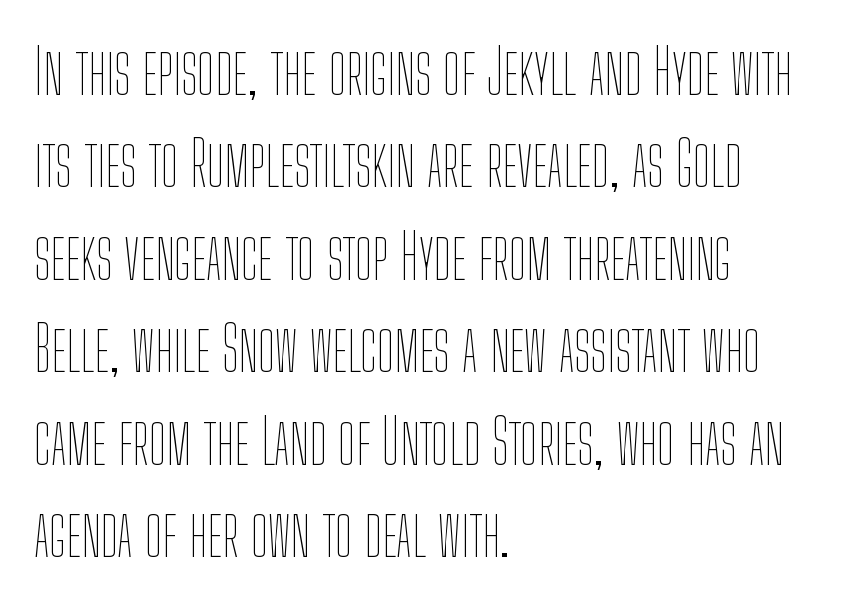
The image shows 62 px thin, condensed type, upright; set left-aligned, normal line spacing (1.49x), normal letter spacing, not underlined; low stroke contrast and a medium x-height.
